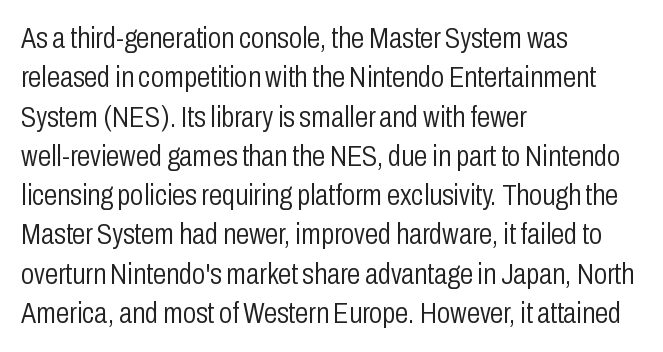
{"serif": "no", "italic": "no", "bold": "no", "weight": "light", "width": "condensed", "stroke_contrast": "low", "x_height": "medium", "monospaced": "no", "underline": "no", "align": "left", "line_spacing": "normal", "line_spacing_ratio": 1.31, "letter_spacing": "normal", "letter_spacing_em": 0.0, "glyph_px": 30}
